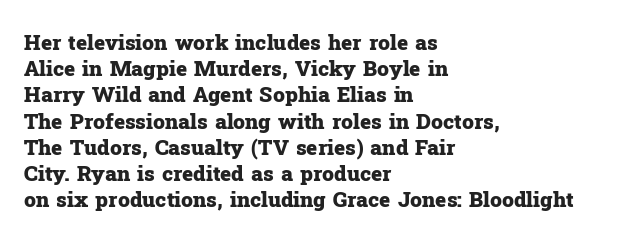
Q: Is the text bold? A: Yes.
Q: Is the text italic (slanted)? A: No, it is upright.
Q: Is the text underlined? A: No.
Q: How is the paragraph aligned? A: Left-aligned.
Q: Is the spacing between letters normal or unusually wide? A: Normal.
Q: Is the spacing between lines tight, normal or loose? A: Normal.
